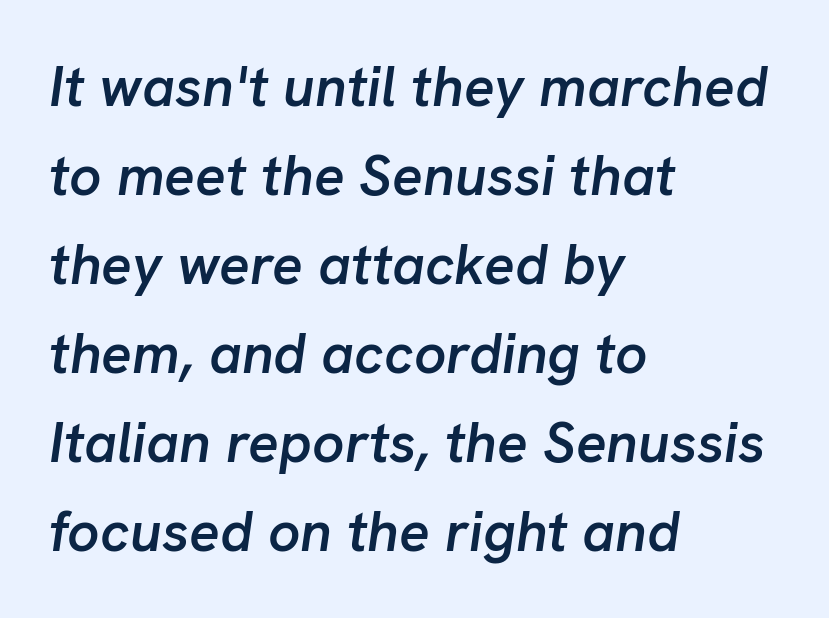
{"italic": "yes", "lean": "right", "slant_degrees": 8, "bold": "semi", "weight": "semibold", "width": "normal", "stroke_contrast": "low", "x_height": "medium", "monospaced": "no", "underline": "no", "align": "left", "line_spacing": "normal", "line_spacing_ratio": 1.56, "letter_spacing": "normal", "letter_spacing_em": 0.0, "glyph_px": 57}
